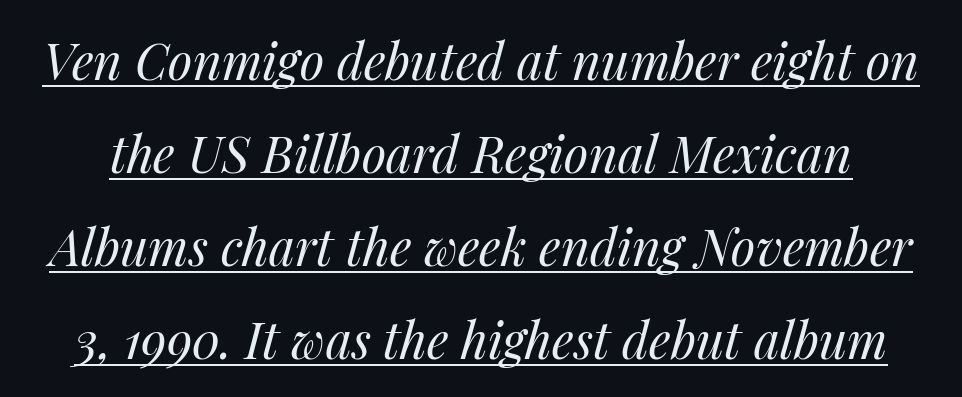
Compared with undecorated copy, this sample adds a rule below the words. Every character sits at an angle, as italics do. Summary of weight: not heavy and not bold. A typesetter would call this zero additional tracking.
